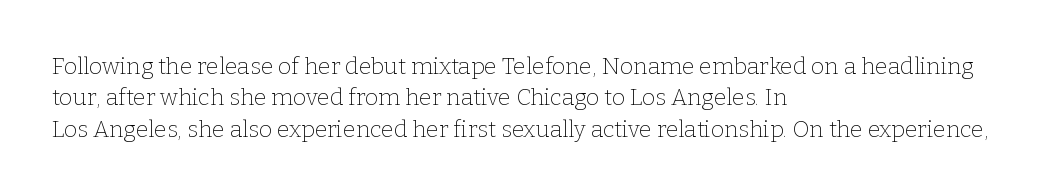
Q: Is the text bold? A: No.
Q: Is the text italic (slanted)? A: No, it is upright.
Q: Is the text underlined? A: No.
Q: How is the paragraph aligned? A: Left-aligned.
Q: Is the spacing between letters normal or unusually wide? A: Normal.
Q: Is the spacing between lines tight, normal or loose? A: Normal.
